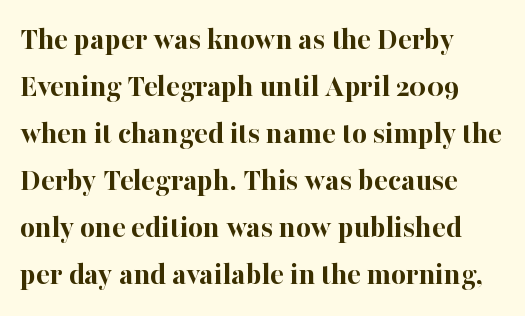
Q: Is the text bold? A: Yes.
Q: Is the text italic (slanted)? A: No, it is upright.
Q: Is the typeface a serif or a sans-serif typeface? A: Serif.
Q: Is the text underlined? A: No.
Q: How is the paragraph aligned? A: Left-aligned.
Q: Is the spacing between letters normal or unusually wide? A: Normal.
Q: Is the spacing between lines tight, normal or loose? A: Normal.
Q: Width (condensed, normal, or wide)? A: Normal.
Q: Stroke contrast? A: High.
Q: x-height? A: Medium.
Q: Monospaced? A: No.
